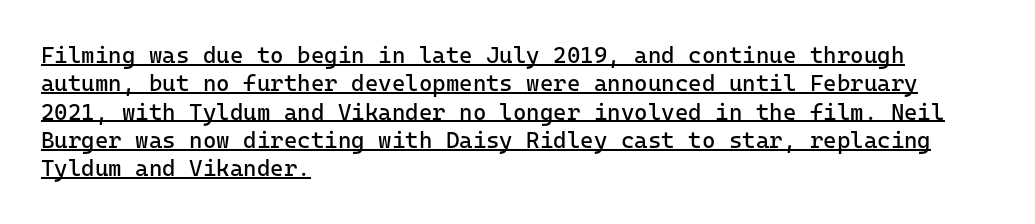
{"italic": "no", "bold": "no", "underline": "yes", "align": "left", "line_spacing_ratio": 1.23, "letter_spacing": "normal", "letter_spacing_em": 0.0, "glyph_px": 23}
